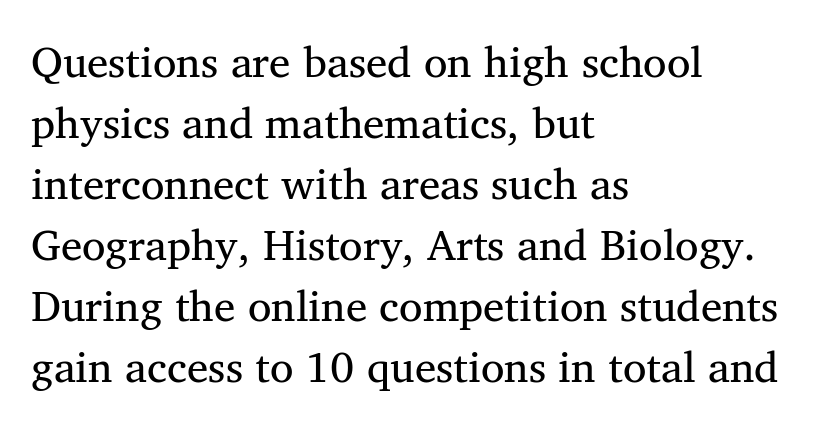
Is the type heavy? It reads as light-to-regular instead. The type is set solid horizontally, with unmodified tracking. Do the letters lean? They stand straight. The passage shown is typeset with a serif family. Anything drawn beneath the words? Only blank space.
